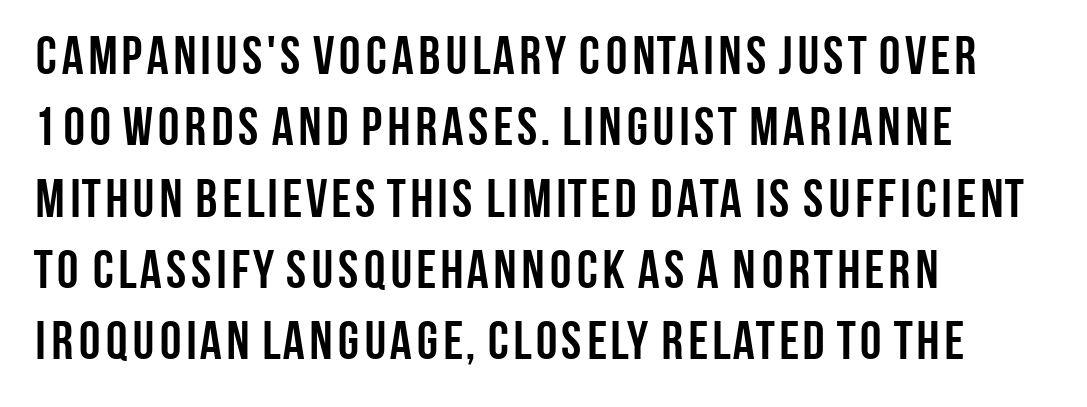
Q: Is the text bold? A: Yes.
Q: Is the text italic (slanted)? A: No, it is upright.
Q: Is the typeface a serif or a sans-serif typeface? A: Sans-serif.
Q: Is the text underlined? A: No.
Q: How is the paragraph aligned? A: Left-aligned.
Q: Is the spacing between letters normal or unusually wide? A: Normal.
Q: Is the spacing between lines tight, normal or loose? A: Normal.
Q: Width (condensed, normal, or wide)? A: Condensed.
Q: Stroke contrast? A: Low.
Q: x-height? A: Large.
Q: Monospaced? A: No.
